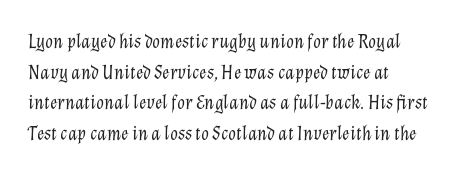
These lines stack with their left ends in a neat column. Counters stay open thanks to moderate or lighter strokes. Does the lettering tilt? It does — this is italic. How would I describe the line gaps? Plain and ordinary. The zone under the glyphs is completely vacant.
